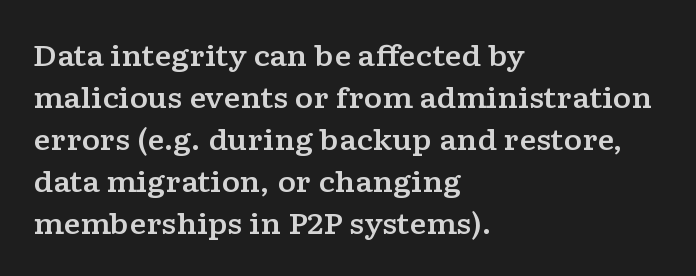
Q: Is the text italic (slanted)? A: No, it is upright.
Q: Is the typeface a serif or a sans-serif typeface? A: Serif.
Q: Is the text underlined? A: No.
Q: How is the paragraph aligned? A: Left-aligned.
Q: Is the spacing between letters normal or unusually wide? A: Normal.
Q: Is the spacing between lines tight, normal or loose? A: Normal.
Q: Width (condensed, normal, or wide)? A: Wide.
Q: Stroke contrast? A: Low.
Q: x-height? A: Medium.
Q: Monospaced? A: No.
